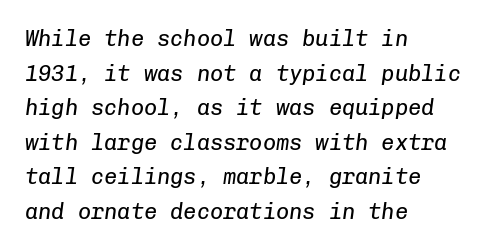
Q: Is the text bold? A: No.
Q: Is the text italic (slanted)? A: Yes, it leans right by about 8 degrees.
Q: Is the text underlined? A: No.
Q: How is the paragraph aligned? A: Left-aligned.
Q: Is the spacing between letters normal or unusually wide? A: Normal.
Q: Is the spacing between lines tight, normal or loose? A: Normal.
